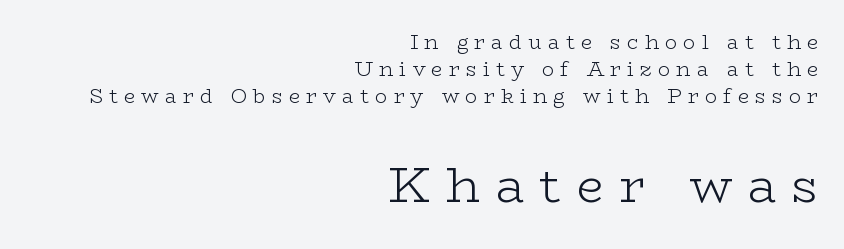
{"serif": "yes", "italic": "no", "bold": "no", "weight": "light", "width": "wide", "stroke_contrast": "low", "x_height": "medium", "monospaced": "no", "underline": "no", "align": "right", "line_spacing": "normal", "line_spacing_ratio": 1.34, "letter_spacing": "wide", "letter_spacing_em": 0.31, "larger_block": "second", "size_ratio": 2.45, "glyph_px": 49}
